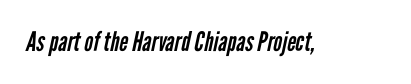
The line texture is even and compact thanks to regular tracking. Glance below the letters and you will spot only blank space. Heft: none added — not bold.
